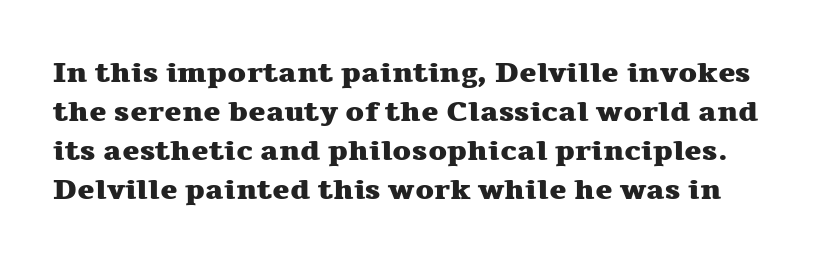
Quick note: not italic, upright. Chunky letters — that's bold for sure. The passage shown has conventional tracking throughout. These lines are composed in type with serifs. Nobody drew a line under any word here.
